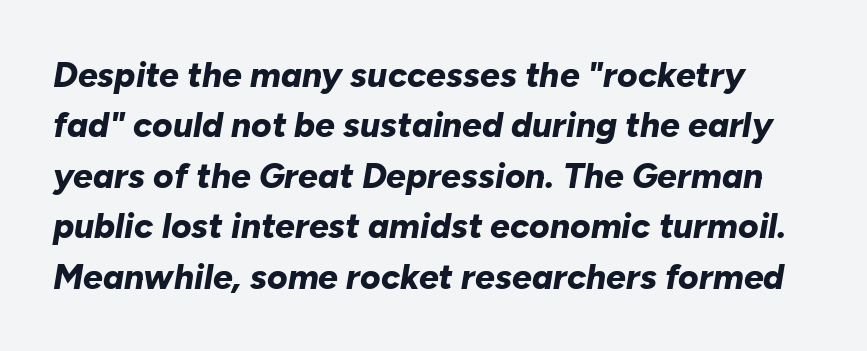
The image shows 35 px bold type, italic (leaning right); set normal line spacing (1.44x), normal letter spacing, not underlined; low stroke contrast and a medium x-height.
